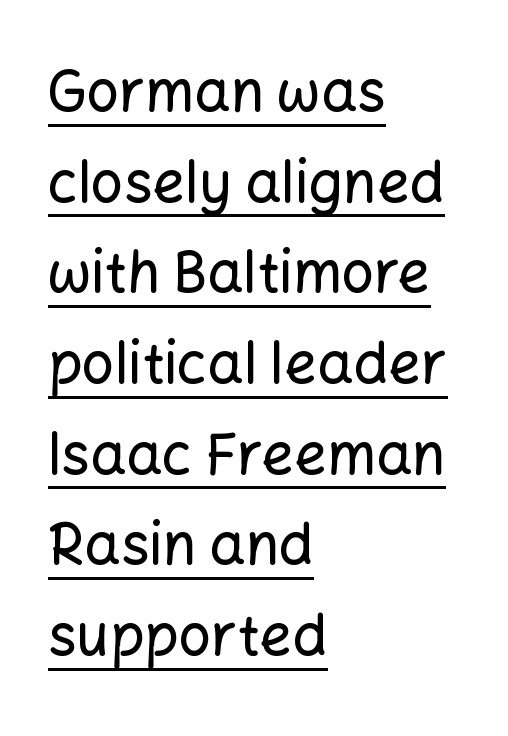
Q: Is the text italic (slanted)? A: No, it is upright.
Q: Is the typeface a serif or a sans-serif typeface? A: Sans-serif.
Q: Is the text underlined? A: Yes.
Q: How is the paragraph aligned? A: Left-aligned.
Q: Is the spacing between letters normal or unusually wide? A: Normal.
Q: Is the spacing between lines tight, normal or loose? A: Normal.
Q: Width (condensed, normal, or wide)? A: Normal.
Q: Stroke contrast? A: Low.
Q: x-height? A: Medium.
Q: Monospaced? A: No.
